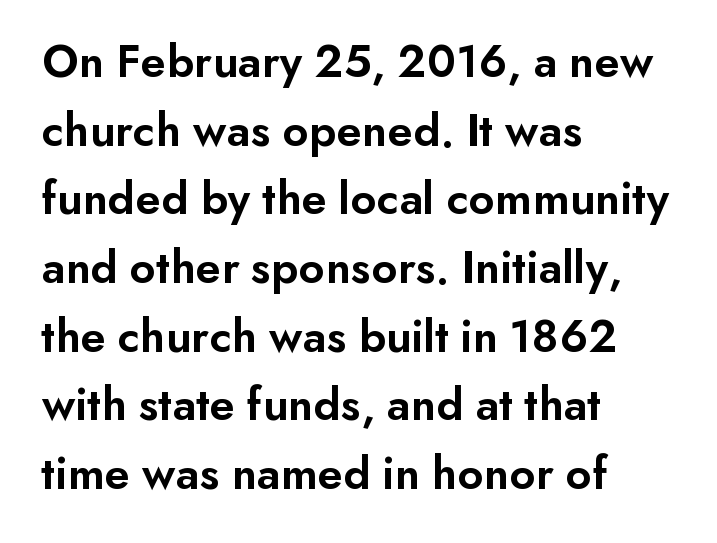
This block has exactly the height ordinary leading produces. These lines keep a tight, regular rhythm from letter to letter. Do the letters lean? They stand straight. This sample uses a sans-serif face. The ragged edge is on the right, which tells us the setting is flush left.
